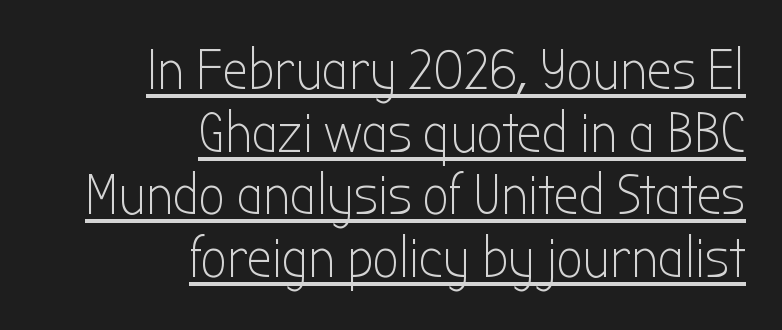
{"serif": "no", "italic": "no", "bold": "no", "weight": "light", "width": "condensed", "stroke_contrast": "low", "x_height": "medium", "monospaced": "no", "underline": "yes", "align": "right", "line_spacing": "tight", "line_spacing_ratio": 1.1, "letter_spacing": "normal", "letter_spacing_em": 0.0, "glyph_px": 57}
